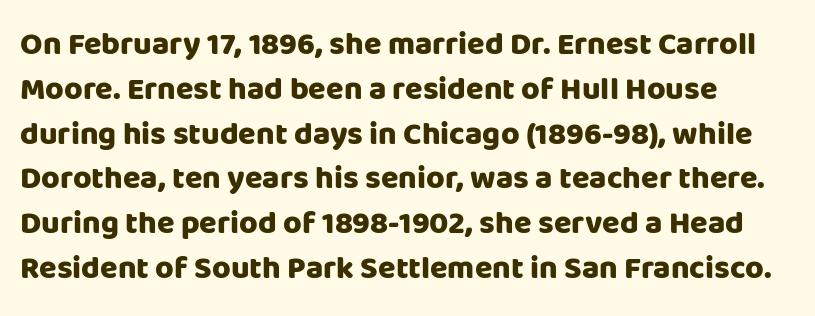
The image shows 32 px heavy sans-serif type, upright; set left-aligned, normal line spacing (1.4x), normal letter spacing, not underlined; low stroke contrast and a large x-height.
